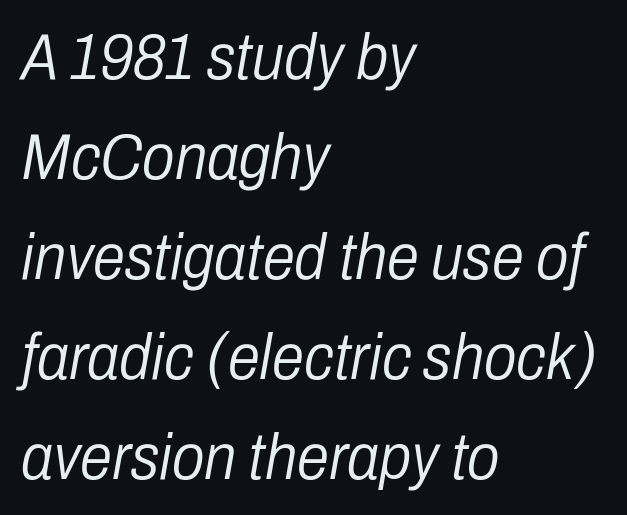
The strokes carry an ordinary text weight at most. Look at the tracking — it's just the regular setting, nothing added. You could not count columns in this text — the font is proportionally spaced. These lines stack with their left ends in a neat column. Italic: yes, the glyphs are oblique. Only glyphs here, with clear space below each row.
